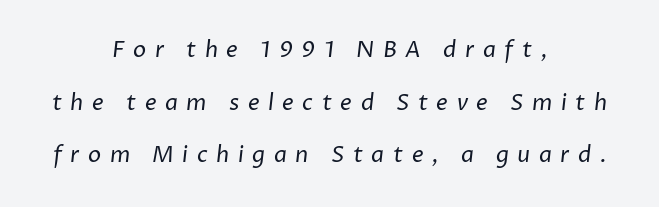
{"bold": "no", "underline": "no", "align": "center", "line_spacing": "loose", "line_spacing_ratio": 2.39, "letter_spacing": "wide", "letter_spacing_em": 0.39, "glyph_px": 22}
